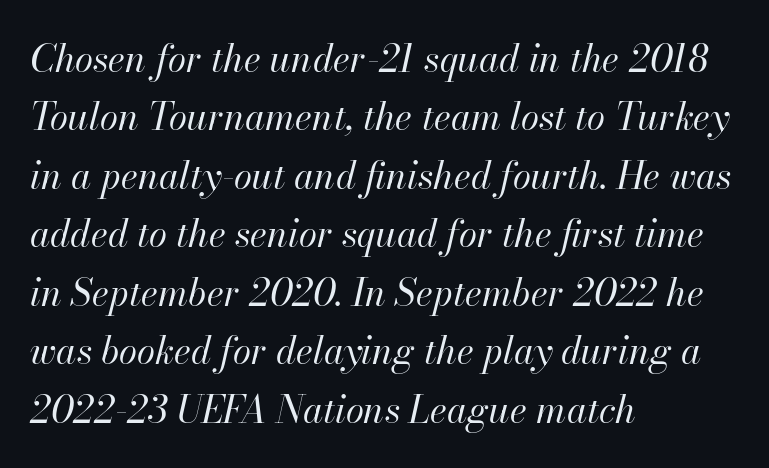
Every character sits at an angle, as italics do. The face used here is proportionally spaced, like ordinary book or web type. Bold? No — there's no thickening of the strokes. A student would call this left alignment; a typographer would say flush left, rag right. Quick note: underline off.
